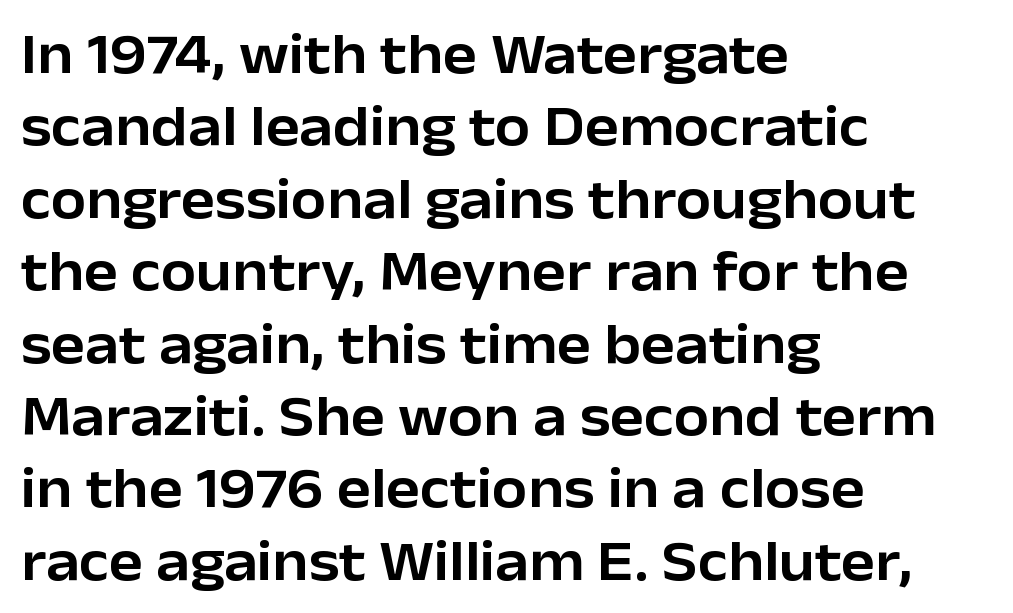
The image shows 57 px sans-serif type, upright; set left-aligned, normal line spacing (1.27x), normal letter spacing, not underlined; low stroke contrast and a medium x-height.
